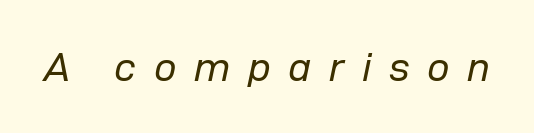
Q: Is the text bold? A: No.
Q: Is the text italic (slanted)? A: Yes, it leans right by about 12 degrees.
Q: Is the text underlined? A: No.
Q: Is the spacing between letters normal or unusually wide? A: Unusually wide.
Q: Width (condensed, normal, or wide)? A: Normal.
Q: Stroke contrast? A: Low.
Q: x-height? A: Medium.
Q: Monospaced? A: No.
